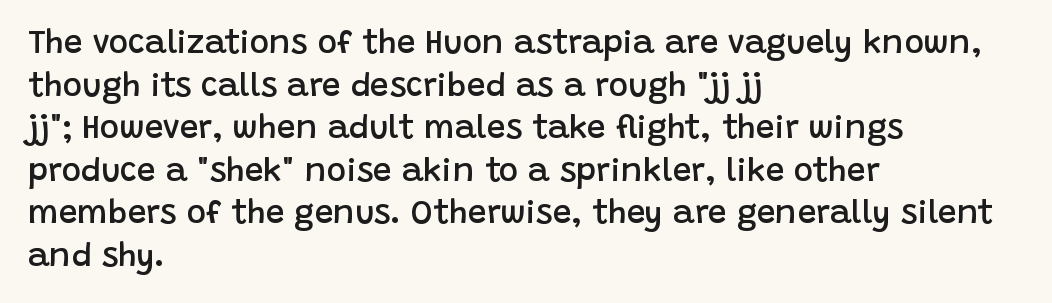
Q: Is the text bold? A: Semi-bold.
Q: Is the text italic (slanted)? A: No, it is upright.
Q: Is the typeface a serif or a sans-serif typeface? A: Sans-serif.
Q: Is the text underlined? A: No.
Q: How is the paragraph aligned? A: Left-aligned.
Q: Is the spacing between letters normal or unusually wide? A: Normal.
Q: Is the spacing between lines tight, normal or loose? A: Normal.
Q: Width (condensed, normal, or wide)? A: Normal.
Q: Stroke contrast? A: Low.
Q: x-height? A: Large.
Q: Monospaced? A: No.
